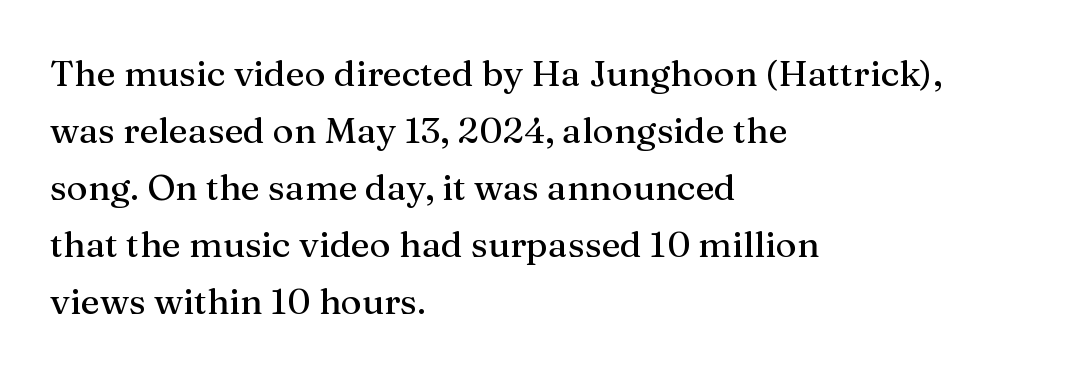
The image shows 36 px serif type, upright; set left-aligned, normal line spacing (1.58x), normal letter spacing, not underlined; medium stroke contrast and a medium x-height.
